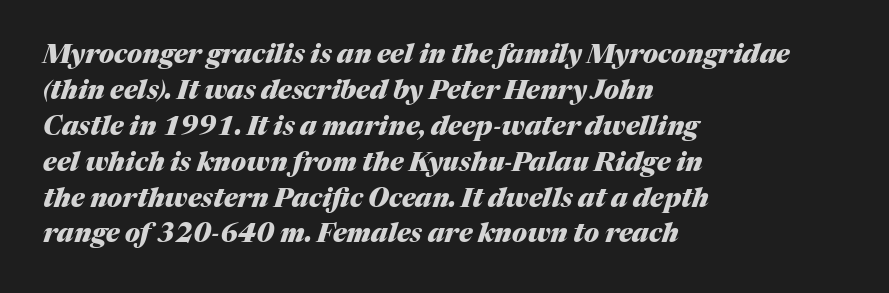
The image shows 26 px bold type, italic (leaning right); set left-aligned, normal line spacing (1.38x), normal letter spacing, not underlined.
